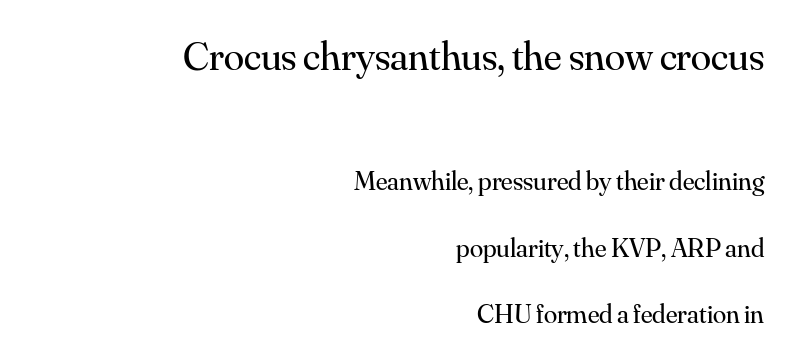
Q: Is the text bold? A: No.
Q: Is the text italic (slanted)? A: No, it is upright.
Q: Is the typeface a serif or a sans-serif typeface? A: Serif.
Q: Is the text underlined? A: No.
Q: How is the paragraph aligned? A: Right-aligned.
Q: Is the spacing between letters normal or unusually wide? A: Normal.
Q: Is the spacing between lines tight, normal or loose? A: Loose.
Q: Which block of text is set in a larger size, the first (top) or the second (bottom)? A: The first (top) one.
Q: Width (condensed, normal, or wide)? A: Normal.
Q: Stroke contrast? A: Medium.
Q: x-height? A: Small.
Q: Monospaced? A: No.
